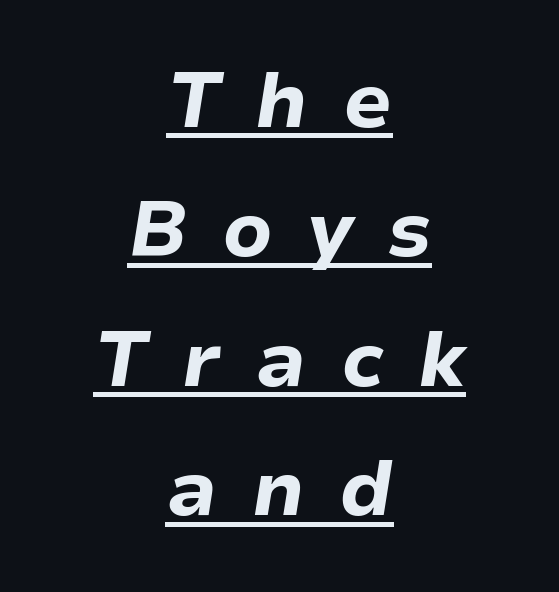
Q: Is the text bold? A: Yes.
Q: Is the text italic (slanted)? A: Yes, it leans right by about 9 degrees.
Q: Is the text underlined? A: Yes.
Q: How is the paragraph aligned? A: Centered.
Q: Is the spacing between letters normal or unusually wide? A: Unusually wide.
Q: Is the spacing between lines tight, normal or loose? A: Normal.
Q: Width (condensed, normal, or wide)? A: Normal.
Q: Stroke contrast? A: Low.
Q: x-height? A: Medium.
Q: Monospaced? A: No.
